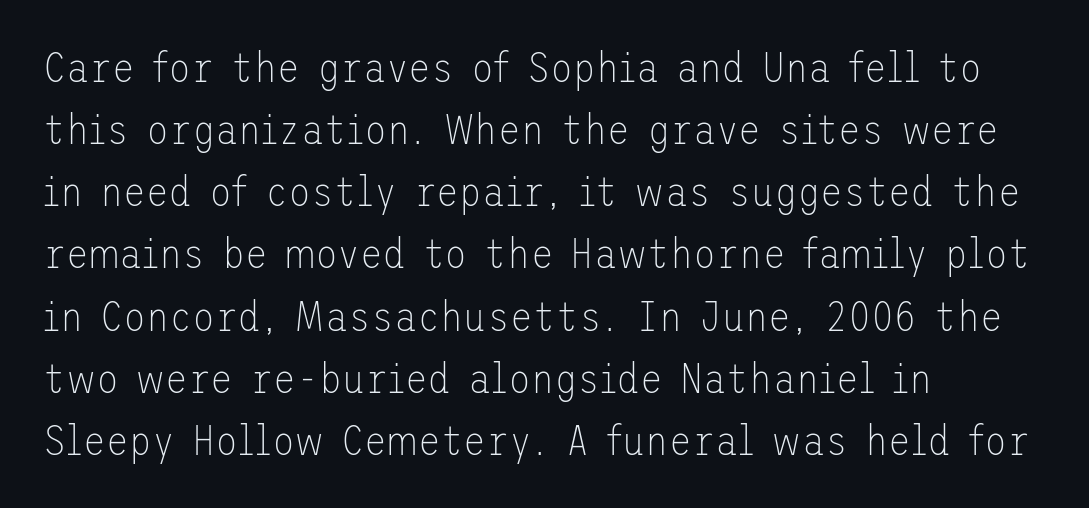
{"serif": "no", "italic": "no", "bold": "no", "weight": "thin", "width": "normal", "stroke_contrast": "low", "x_height": "medium", "underline": "no", "align": "left", "line_spacing": "normal", "line_spacing_ratio": 1.48, "letter_spacing": "normal", "letter_spacing_em": 0.0, "glyph_px": 42}
